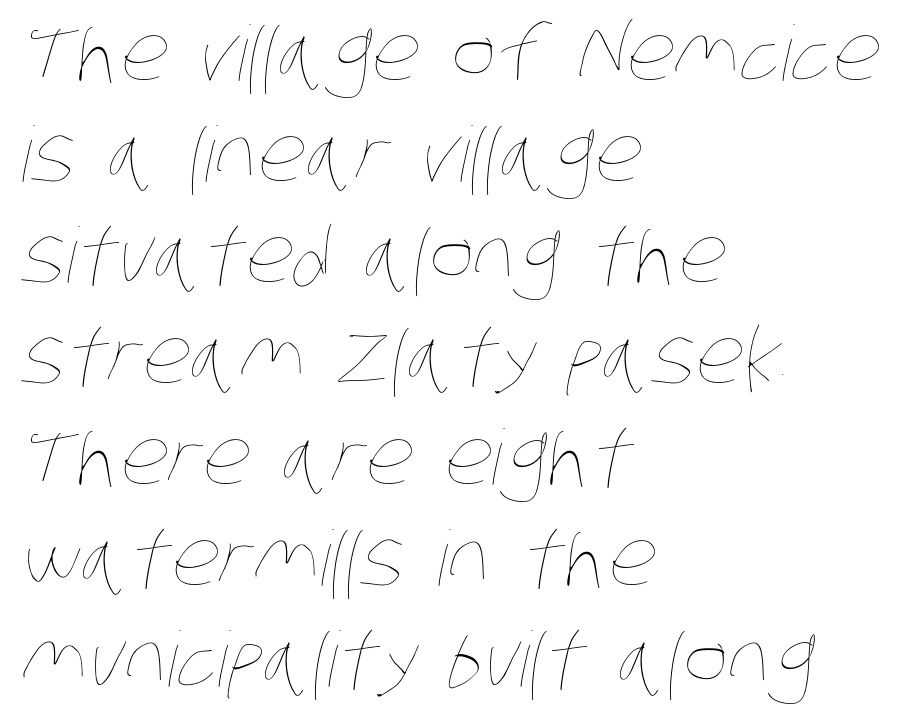
{"bold": "no", "weight": "thin", "width": "condensed", "stroke_contrast": "low", "x_height": "large", "monospaced": "no", "underline": "no", "align": "left", "line_spacing": "normal", "line_spacing_ratio": 1.33, "letter_spacing": "normal", "letter_spacing_em": 0.0, "glyph_px": 76}
